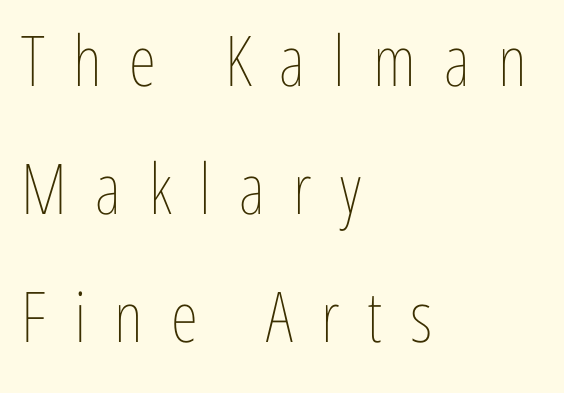
Q: Is the text bold? A: No.
Q: Is the text italic (slanted)? A: No, it is upright.
Q: Is the text underlined? A: No.
Q: How is the paragraph aligned? A: Left-aligned.
Q: Is the spacing between letters normal or unusually wide? A: Unusually wide.
Q: Width (condensed, normal, or wide)? A: Condensed.
Q: Stroke contrast? A: Low.
Q: x-height? A: Medium.
Q: Monospaced? A: No.
